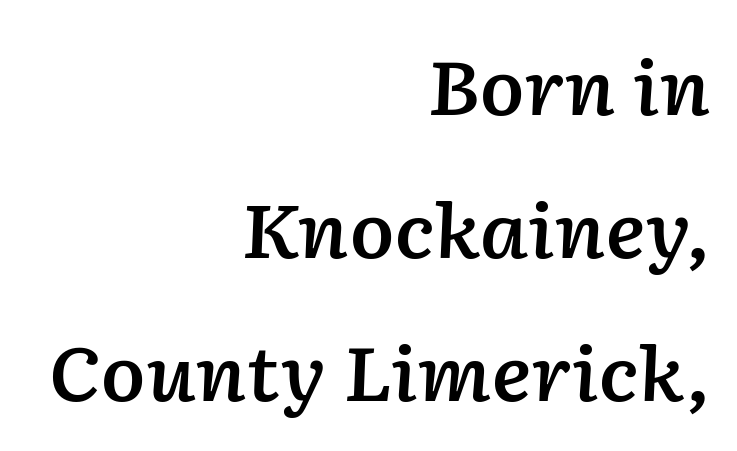
In terms of posture, this sample is oblique. Does the leading feel generous? Absolutely, it's lavish. Each letter keeps its own natural width here, so spacing adapts to shape. Descender tails drop into unmarked territory.
